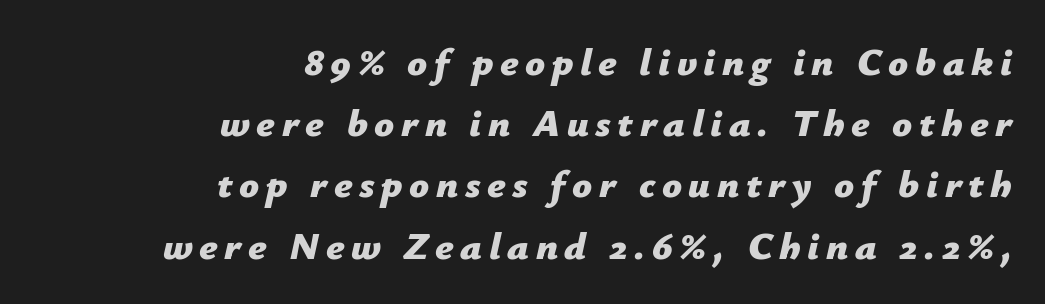
Every row of glyphs terminates at an identical x-position on the right. Italic? Definitely — the glyphs are oblique. Does the leading feel generous? No, just average. The gap between lines stays unmarked. In terms of weight, the rendering is a true, heavy bold. Is this a fixed-width face? No — the glyphs have proportional, varying widths.
